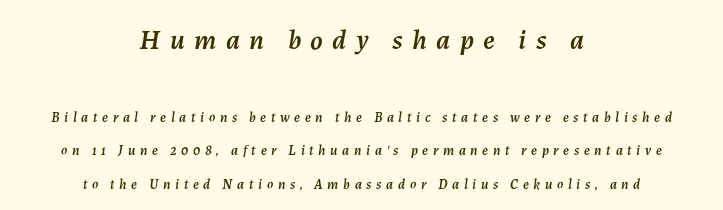
Line spacing here is loose. Would a proofreader flag this as italicized? Yes. Here the designer chose a conventional face with non-uniform glyph widths. Compare the two chunks: the upper has the greater cap height.
